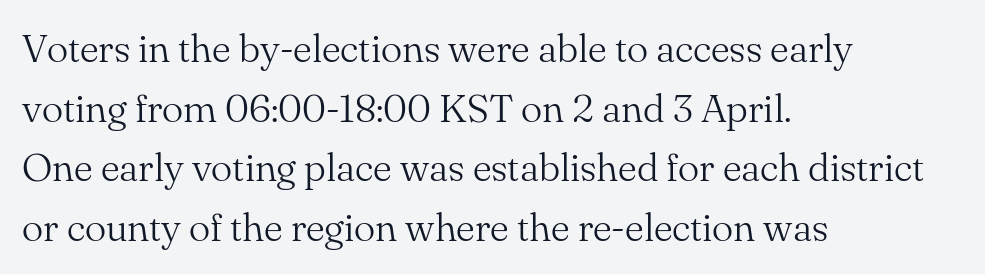
Here the glyphs are tracked normally, forming tight word shapes. Honestly, the row spacing looks completely unremarkable. Is there any slant? The stems are plumb. The zone under the glyphs is completely vacant. Counters stay open thanks to moderate or lighter strokes. The designer went with a serif here, giving each stem small feet.
